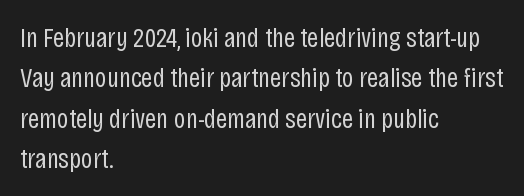
The image shows 28 px regular-weight, condensed sans-serif type, upright; set left-aligned, normal line spacing (1.44x), normal letter spacing, not underlined; low stroke contrast and a large x-height.
